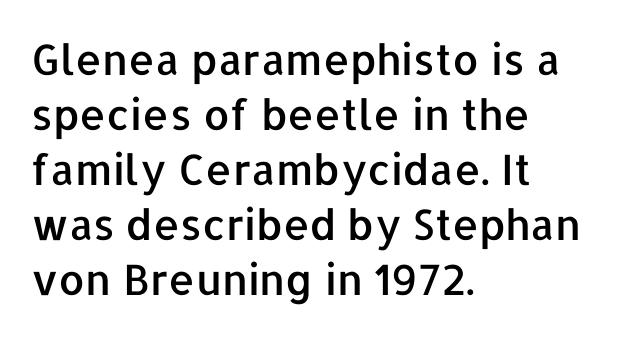
Q: Is the text italic (slanted)? A: No, it is upright.
Q: Is the typeface a serif or a sans-serif typeface? A: Sans-serif.
Q: Is the text underlined? A: No.
Q: How is the paragraph aligned? A: Left-aligned.
Q: Is the spacing between letters normal or unusually wide? A: Normal.
Q: Is the spacing between lines tight, normal or loose? A: Normal.
Q: Width (condensed, normal, or wide)? A: Normal.
Q: Stroke contrast? A: Low.
Q: x-height? A: Medium.
Q: Monospaced? A: No.
